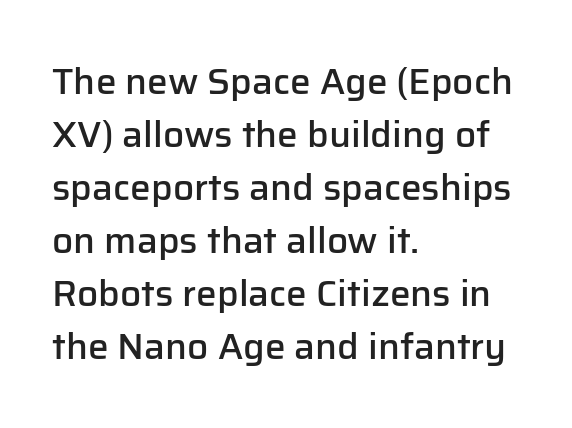
Q: Is the text bold? A: Semi-bold.
Q: Is the text italic (slanted)? A: No, it is upright.
Q: Is the typeface a serif or a sans-serif typeface? A: Sans-serif.
Q: Is the text underlined? A: No.
Q: How is the paragraph aligned? A: Left-aligned.
Q: Is the spacing between letters normal or unusually wide? A: Normal.
Q: Is the spacing between lines tight, normal or loose? A: Normal.
Q: Width (condensed, normal, or wide)? A: Normal.
Q: Stroke contrast? A: Low.
Q: x-height? A: Medium.
Q: Monospaced? A: No.
